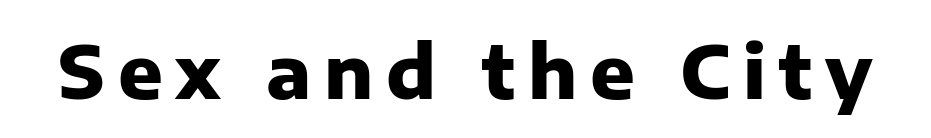
{"serif": "no", "italic": "no", "bold": "yes", "weight": "heavy", "width": "normal", "stroke_contrast": "low", "x_height": "medium", "monospaced": "no", "underline": "no", "glyph_px": 74}
